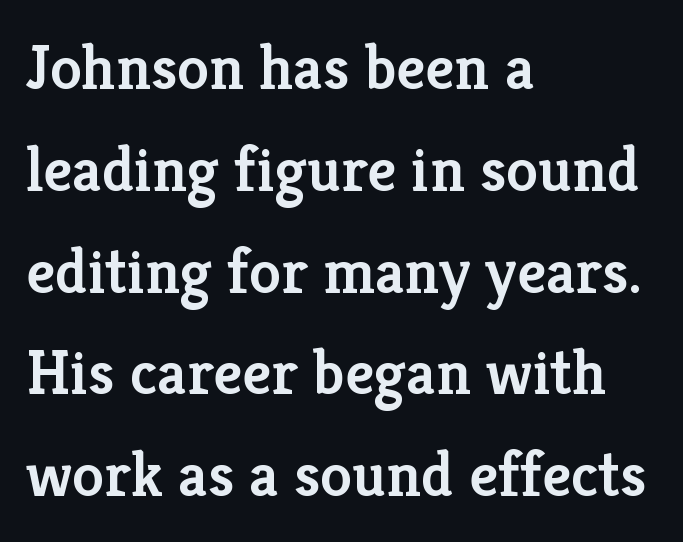
A typesetter would label this face a serif. The specimen reads as upright at a glance. The letterforms sit shoulder to shoulder at normal distance. Semibold letterforms, between regular and bold. Do the characters align in a grid? No, the font is proportional.
